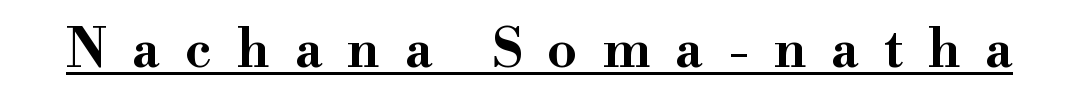
{"serif": "yes", "italic": "no", "width": "wide", "stroke_contrast": "high", "x_height": "small", "monospaced": "no", "underline": "yes", "letter_spacing": "wide", "letter_spacing_em": 0.47, "glyph_px": 53}
